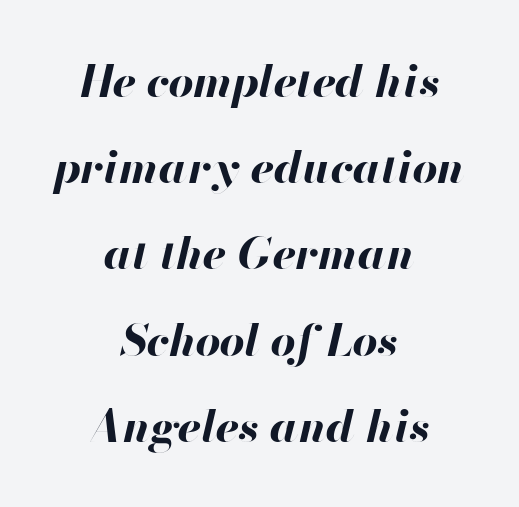
The rendering keeps characters at their native spacing. Rows of type keep a wide berth in the vertical direction. It's the slanting kind of type. Varying glyph widths throughout — classic text-font behaviour.
